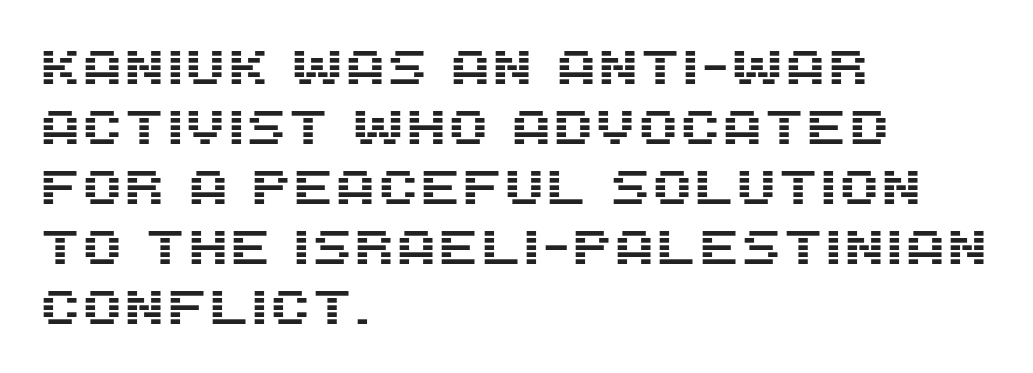
The image shows 48 px sans-serif type, upright; set left-aligned, normal line spacing (1.25x), normal letter spacing, not underlined; medium stroke contrast and a large x-height.
